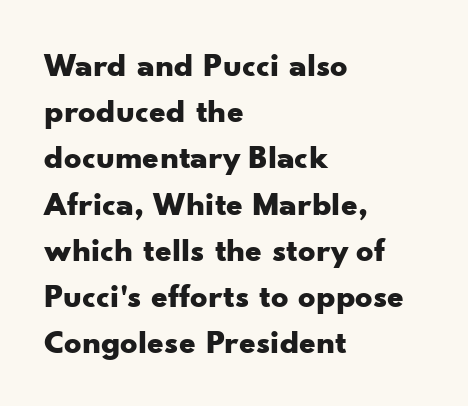
{"serif": "no", "italic": "no", "bold": "yes", "weight": "bold", "width": "wide", "stroke_contrast": "low", "x_height": "small", "monospaced": "no", "underline": "no", "align": "left", "line_spacing": "normal", "line_spacing_ratio": 1.36, "letter_spacing": "normal", "letter_spacing_em": 0.0, "glyph_px": 34}
